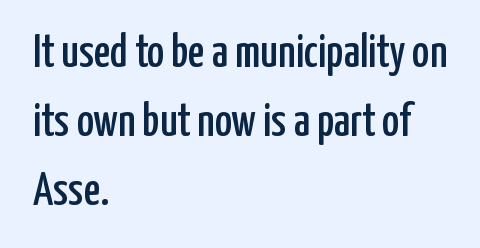
Q: Is the text italic (slanted)? A: No, it is upright.
Q: Is the typeface a serif or a sans-serif typeface? A: Sans-serif.
Q: Is the text underlined? A: No.
Q: How is the paragraph aligned? A: Left-aligned.
Q: Is the spacing between letters normal or unusually wide? A: Normal.
Q: Is the spacing between lines tight, normal or loose? A: Normal.
Q: Width (condensed, normal, or wide)? A: Condensed.
Q: Stroke contrast? A: Low.
Q: x-height? A: Medium.
Q: Monospaced? A: No.
